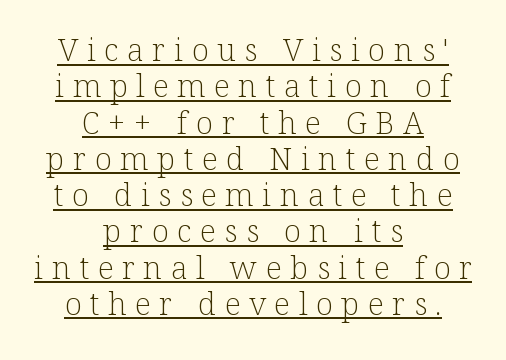
{"serif": "yes", "italic": "no", "bold": "no", "weight": "light", "width": "normal", "stroke_contrast": "low", "x_height": "medium", "monospaced": "no", "underline": "yes", "align": "center", "line_spacing_ratio": 1.17, "letter_spacing": "wide", "letter_spacing_em": 0.28, "glyph_px": 31}
